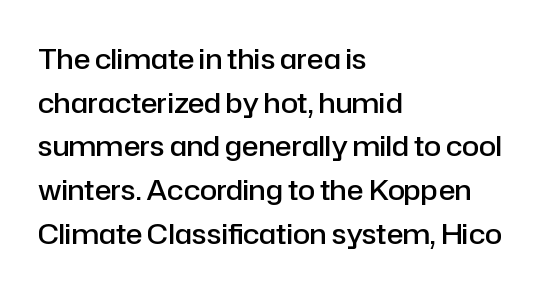
The image shows 28 px semibold sans-serif type, upright; set left-aligned, normal line spacing (1.56x), normal letter spacing, not underlined; low stroke contrast and a medium x-height.
